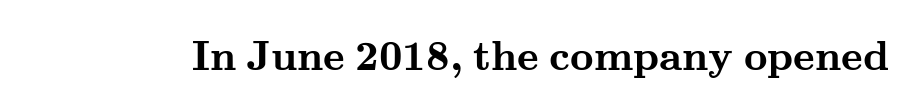
The passage shown is not underscored anywhere. Students, this is bold: see how much ink each stroke carries. In terms of letterspacing, this is plain default setting. This sample uses a serif face. If you drew a line through each stem, it would be perfectly vertical. Do the characters align in a grid? No, the font is proportional.
